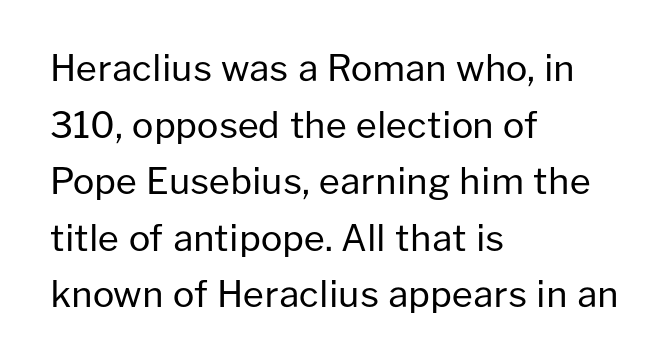
Q: Is the text bold? A: No.
Q: Is the text italic (slanted)? A: No, it is upright.
Q: Is the typeface a serif or a sans-serif typeface? A: Sans-serif.
Q: Is the text underlined? A: No.
Q: How is the paragraph aligned? A: Left-aligned.
Q: Is the spacing between letters normal or unusually wide? A: Normal.
Q: Is the spacing between lines tight, normal or loose? A: Normal.
Q: Width (condensed, normal, or wide)? A: Normal.
Q: Stroke contrast? A: Low.
Q: x-height? A: Medium.
Q: Monospaced? A: No.
